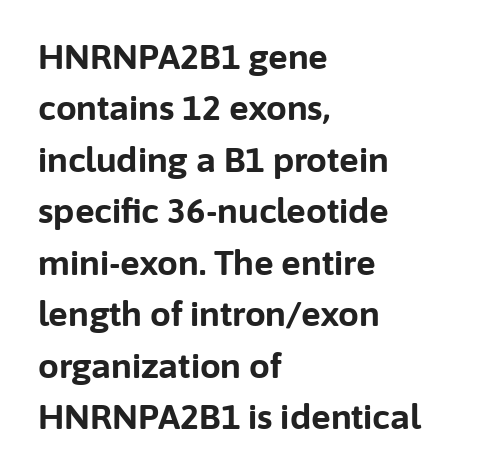
The specimen reads as upright at a glance. You can tell from the bare stems that sans-serif type was used. Successive baselines arrive at the customary interval. Words float on clear page, feet unadorned.
